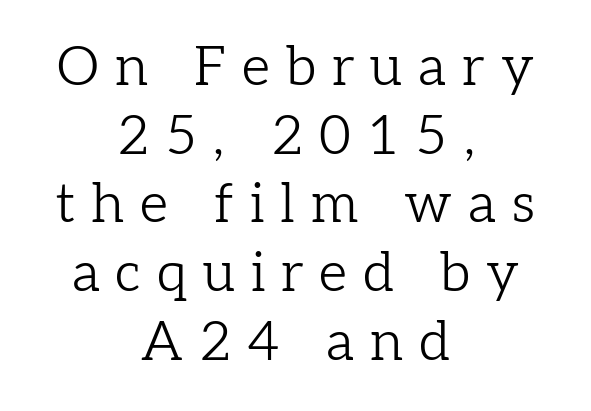
Q: Is the text bold? A: No.
Q: Is the text italic (slanted)? A: No, it is upright.
Q: Is the typeface a serif or a sans-serif typeface? A: Serif.
Q: Is the text underlined? A: No.
Q: How is the paragraph aligned? A: Centered.
Q: Is the spacing between letters normal or unusually wide? A: Unusually wide.
Q: Is the spacing between lines tight, normal or loose? A: Normal.
Q: Width (condensed, normal, or wide)? A: Normal.
Q: Stroke contrast? A: Low.
Q: x-height? A: Medium.
Q: Monospaced? A: No.
